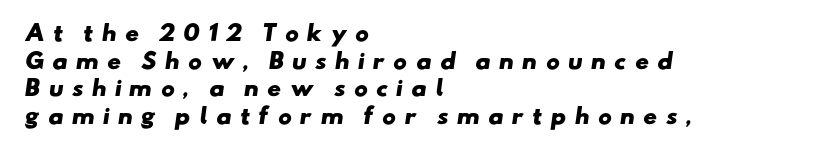
The image shows 21 px bold type; set left-aligned, normal line spacing (1.31x), unusually wide letter spacing (+0.38 em), not underlined.
